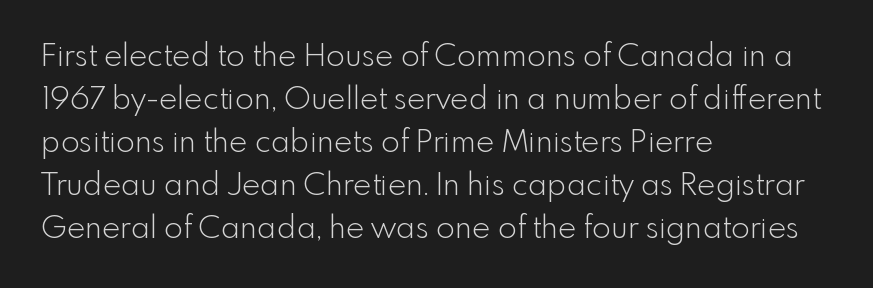
Q: Is the text bold? A: No.
Q: Is the text italic (slanted)? A: No, it is upright.
Q: Is the typeface a serif or a sans-serif typeface? A: Sans-serif.
Q: Is the text underlined? A: No.
Q: How is the paragraph aligned? A: Left-aligned.
Q: Is the spacing between letters normal or unusually wide? A: Normal.
Q: Is the spacing between lines tight, normal or loose? A: Normal.
Q: Width (condensed, normal, or wide)? A: Normal.
Q: x-height? A: Small.
Q: Monospaced? A: No.
